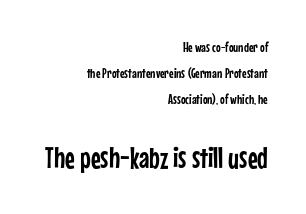
The image shows 30 px condensed sans-serif type, upright; set right-aligned, line spacing 1.84x, normal letter spacing, not underlined; the second (bottom) block is 2.14x larger; low stroke contrast and a medium x-height.
